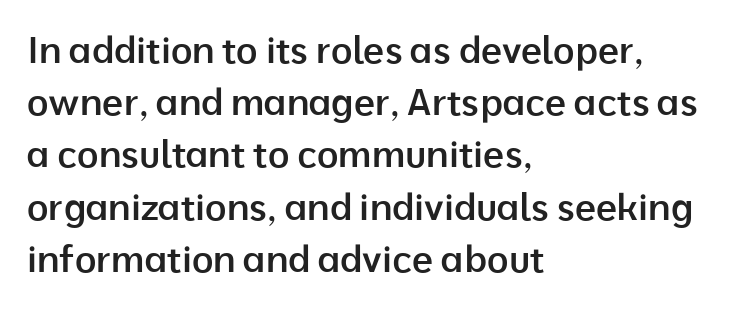
The face used here is a sans, in the tradition of grotesques and geometrics. Looks like regular typesetting: each glyph gets only the width it needs. Reading down the column, the eye jumps a familiar distance to each next line. The lines in this sample share a left origin and differ only in where they stop. What weight is shown? A semibold, between regular and bold. Nobody touched the tracking dial on this one.
